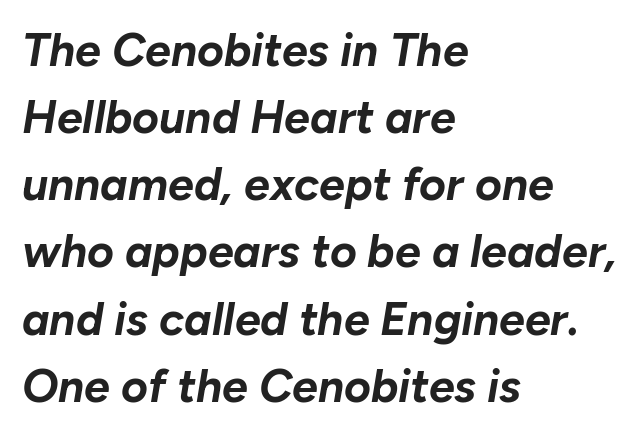
{"italic": "yes", "lean": "right", "slant_degrees": 10, "bold": "yes", "weight": "bold", "width": "normal", "stroke_contrast": "low", "x_height": "medium", "monospaced": "no", "underline": "no", "align": "left", "line_spacing": "normal", "line_spacing_ratio": 1.46, "letter_spacing": "normal", "letter_spacing_em": 0.0, "glyph_px": 46}
